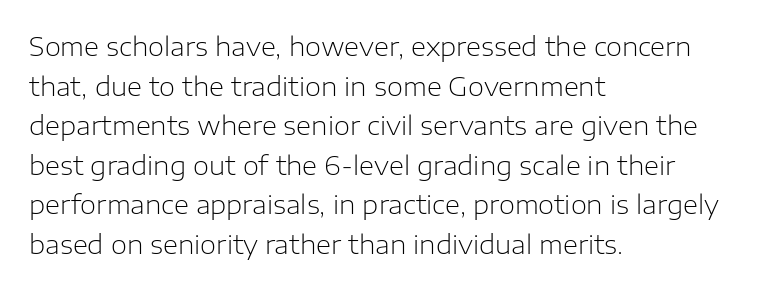
Q: Is the text bold? A: No.
Q: Is the text italic (slanted)? A: No, it is upright.
Q: Is the text underlined? A: No.
Q: How is the paragraph aligned? A: Left-aligned.
Q: Is the spacing between letters normal or unusually wide? A: Normal.
Q: Is the spacing between lines tight, normal or loose? A: Normal.
